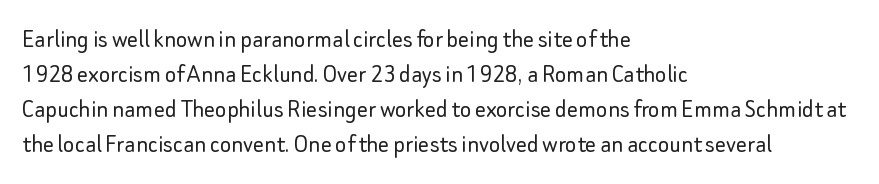
Q: Is the text bold? A: No.
Q: Is the text italic (slanted)? A: No, it is upright.
Q: Is the text underlined? A: No.
Q: How is the paragraph aligned? A: Left-aligned.
Q: Is the spacing between letters normal or unusually wide? A: Normal.
Q: Is the spacing between lines tight, normal or loose? A: Normal.
